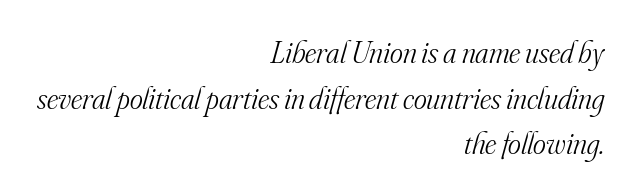
Q: Is the text bold? A: No.
Q: Is the text italic (slanted)? A: Yes, it leans right by about 16 degrees.
Q: Is the typeface a serif or a sans-serif typeface? A: Serif.
Q: Is the text underlined? A: No.
Q: How is the paragraph aligned? A: Right-aligned.
Q: Is the spacing between letters normal or unusually wide? A: Normal.
Q: Is the spacing between lines tight, normal or loose? A: Normal.
Q: Width (condensed, normal, or wide)? A: Normal.
Q: Stroke contrast? A: Medium.
Q: x-height? A: Small.
Q: Monospaced? A: No.
